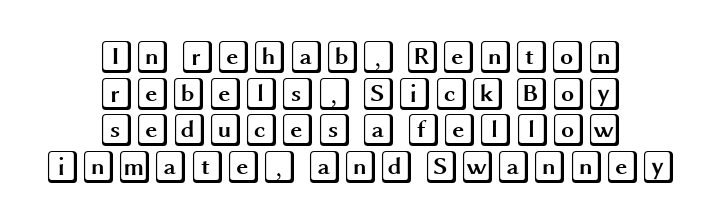
The image shows 33 px wide type, upright; set centered, tight line spacing (1.11x), normal letter spacing, not underlined; a large x-height.
